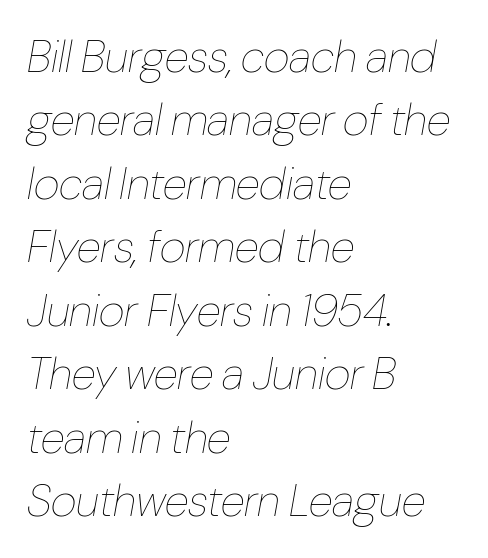
A bare baseline throughout the passage. The text block is weighted toward the left margin, trailing off unevenly rightward. The rendering uses a moderate line-height, typical for paragraphs. Summary of weight: not heavy and not bold. The face used here is rendered with its standard letterfit. Each letter keeps its own natural width here, so spacing adapts to shape.
